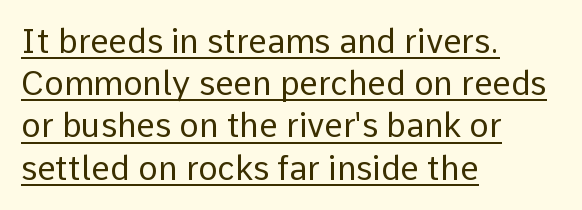
Observe the ordinary spacing: letters are neighbours, not strangers. Unbolded letterforms with no extra heft. The ragged edge is on the right, which tells us the setting is flush left. How would I describe the line gaps? Plain and ordinary. Type style note: lacks serifs. Characters remain perfectly vertical along every line.
